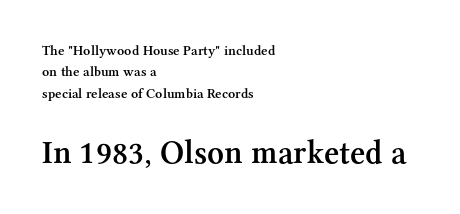
{"serif": "yes", "italic": "no", "bold": "semi", "weight": "semibold", "width": "normal", "stroke_contrast": "medium", "x_height": "medium", "monospaced": "no", "underline": "no", "align": "left", "line_spacing": "normal", "line_spacing_ratio": 1.53, "letter_spacing": "normal", "letter_spacing_em": 0.0, "larger_block": "second", "size_ratio": 2.36, "glyph_px": 33}
